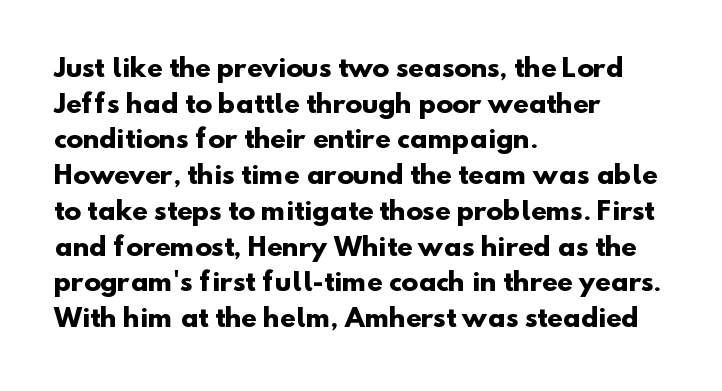
Does extra space separate the letters? No, they use regular spacing. Does the leading feel generous? No, just average. If you drew a ruler down the left edge, every line would touch it. The zone under the glyphs is completely vacant. Does the weight exceed regular? Yes, all the way to bold.
